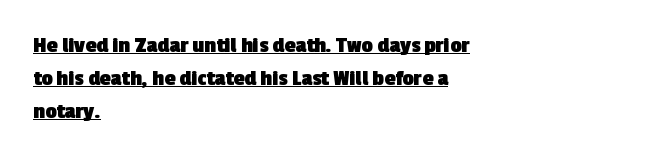
{"bold": "yes", "underline": "yes", "align": "left", "line_spacing": "normal", "line_spacing_ratio": 1.49, "letter_spacing": "normal", "letter_spacing_em": 0.0, "glyph_px": 22}
